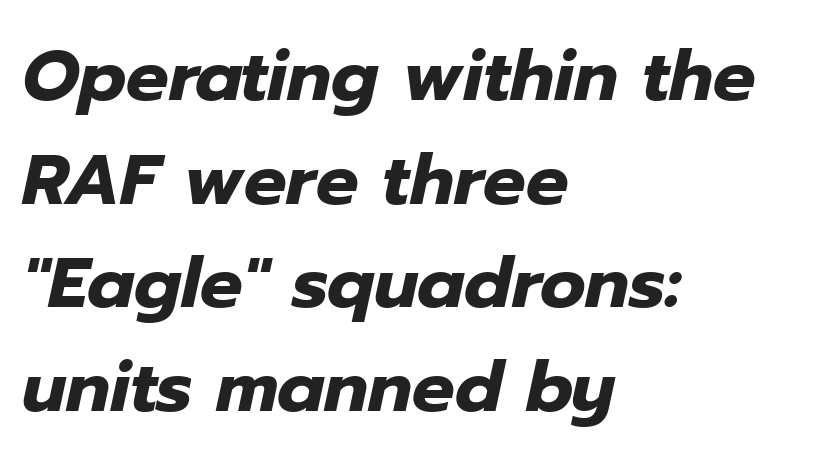
The image shows 71 px heavy type, italic (leaning right); set left-aligned, normal line spacing (1.46x), normal letter spacing, not underlined; low stroke contrast and a medium x-height.
